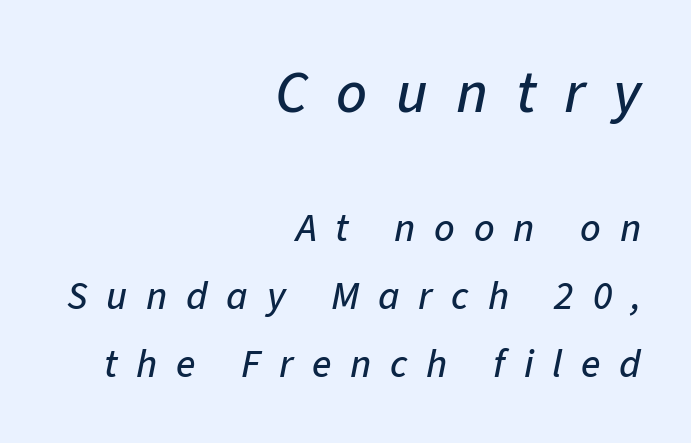
{"italic": "yes", "lean": "right", "slant_degrees": 11, "width": "normal", "stroke_contrast": "low", "x_height": "medium", "monospaced": "no", "underline": "no", "align": "right", "line_spacing": "normal", "line_spacing_ratio": 1.7, "letter_spacing": "wide", "letter_spacing_em": 0.47, "larger_block": "first", "size_ratio": 1.5, "glyph_px": 60}
